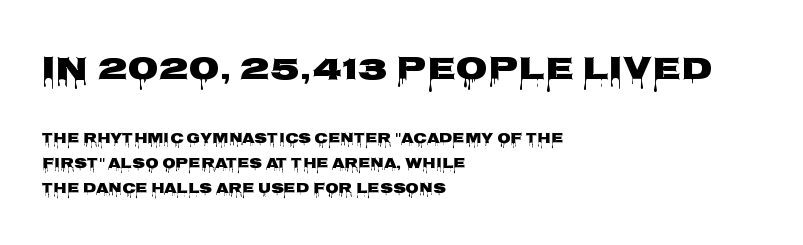
The image shows 33 px wide sans-serif type, upright; set left-aligned, line spacing 1.78x, normal letter spacing, not underlined; the first (top) block is 2.36x larger; low stroke contrast and a large x-height.
